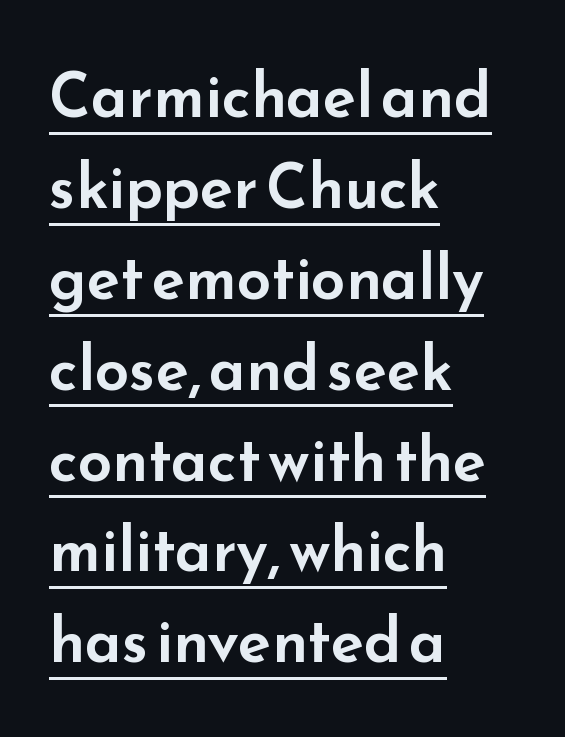
{"serif": "no", "italic": "no", "width": "wide", "stroke_contrast": "low", "x_height": "small", "monospaced": "no", "underline": "yes", "align": "left", "line_spacing": "normal", "line_spacing_ratio": 1.49, "letter_spacing": "normal", "letter_spacing_em": 0.0, "glyph_px": 61}
